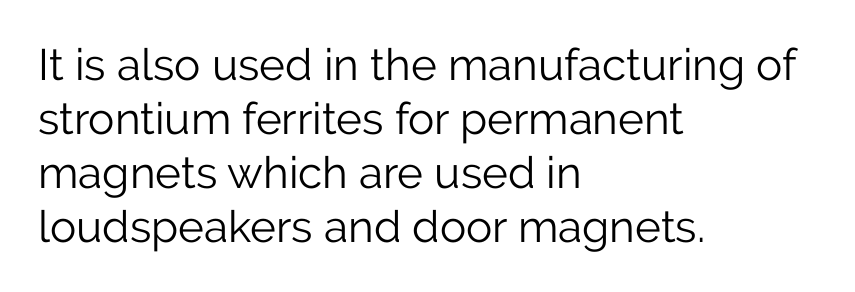
{"serif": "no", "italic": "no", "bold": "no", "weight": "light", "width": "normal", "stroke_contrast": "low", "x_height": "medium", "monospaced": "no", "underline": "no", "align": "left", "line_spacing_ratio": 1.23, "letter_spacing": "normal", "letter_spacing_em": 0.0, "glyph_px": 44}
